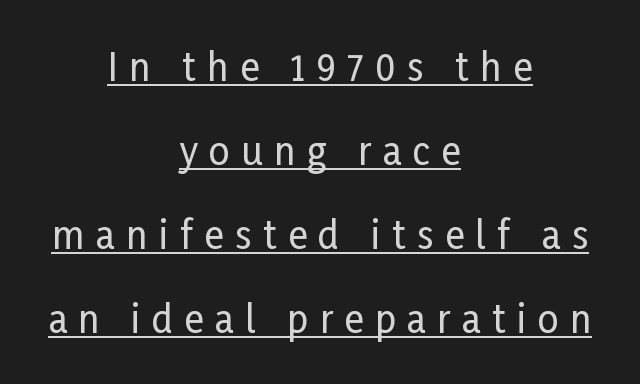
Q: Is the text italic (slanted)? A: No, it is upright.
Q: Is the typeface a serif or a sans-serif typeface? A: Sans-serif.
Q: Is the text underlined? A: Yes.
Q: How is the paragraph aligned? A: Centered.
Q: Is the spacing between letters normal or unusually wide? A: Unusually wide.
Q: Is the spacing between lines tight, normal or loose? A: Loose.
Q: Width (condensed, normal, or wide)? A: Condensed.
Q: Stroke contrast? A: Low.
Q: x-height? A: Medium.
Q: Monospaced? A: No.
